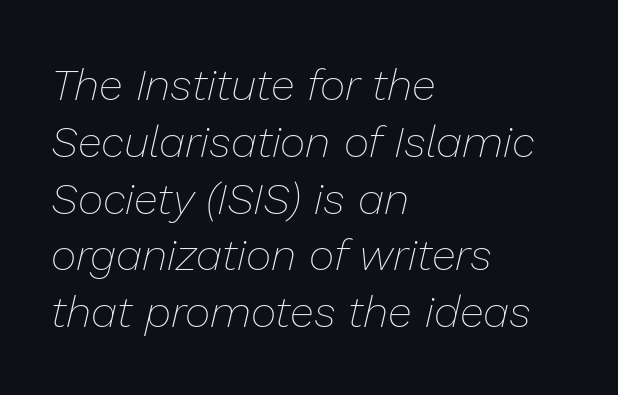
Where is the straight margin? On the left. The specimen omits any rule beneath the text block's lines. Each new line begins a customary step beneath the previous one. Slant detected: the letters are inclined. Stems and bowls with no extra thickness — not bold. Between one letter and the next there's only the usual sliver of space.
